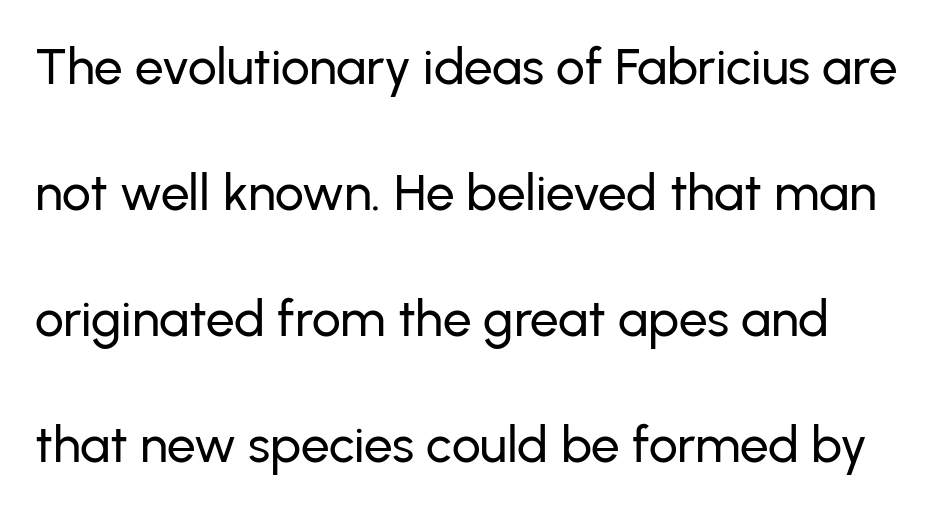
Q: Is the text italic (slanted)? A: No, it is upright.
Q: Is the typeface a serif or a sans-serif typeface? A: Sans-serif.
Q: Is the text underlined? A: No.
Q: Is the spacing between letters normal or unusually wide? A: Normal.
Q: Is the spacing between lines tight, normal or loose? A: Loose.
Q: Width (condensed, normal, or wide)? A: Normal.
Q: Stroke contrast? A: Low.
Q: x-height? A: Medium.
Q: Monospaced? A: No.
